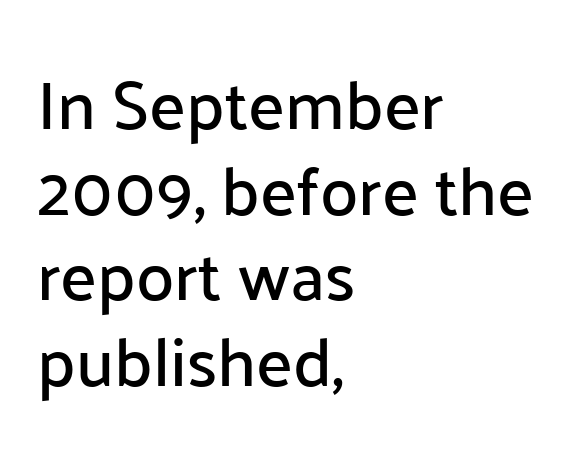
Spacing verdict: proportional, widths tailored to each character. The font family rendered here belongs to the sans-serif group. Leftover space on each line is placed entirely after the last word. Each word holds together tightly as a unit, with standard inter-letter gaps. No word sits above an underline. Notice how the stems are strictly vertical — no italics here.
